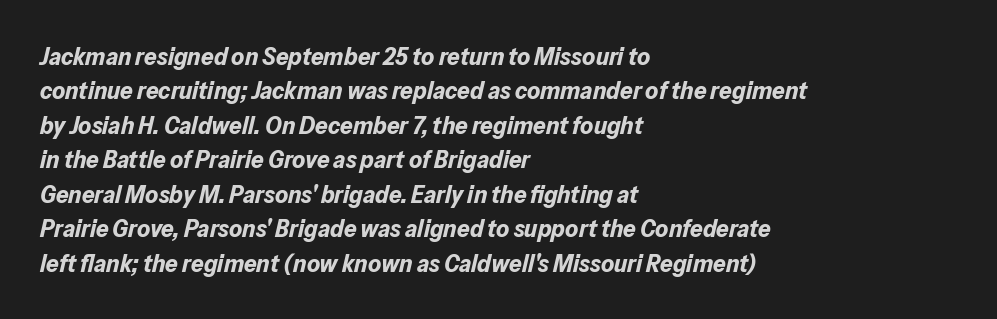
The rendering uses a moderate line-height, typical for paragraphs. In terms of posture, this sample is oblique. The zone under the glyphs is completely vacant. The passage is arranged the way most books set body copy — flush left. Heavy, bold letterforms.
